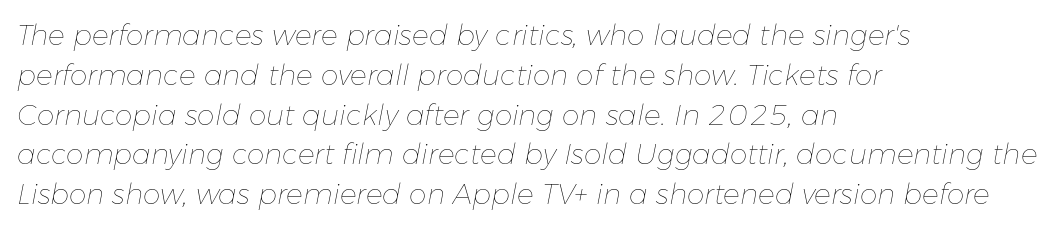
The passage shown is not bold in any degree. The passage is arranged the way most books set body copy — flush left. The rendering uses natural spacing where letterforms have individual widths. The passage shown stacks its lines at a standard gap. The zone under the glyphs is completely vacant. An italicized treatment has been applied to the whole sample.
